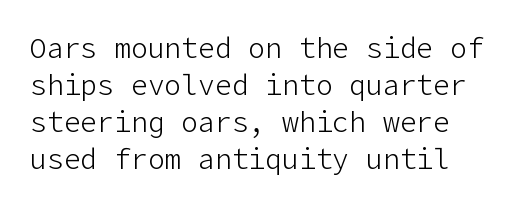
Q: Is the text bold? A: No.
Q: Is the text italic (slanted)? A: No, it is upright.
Q: Is the typeface a serif or a sans-serif typeface? A: Sans-serif.
Q: Is the text underlined? A: No.
Q: Is the spacing between letters normal or unusually wide? A: Normal.
Q: Is the spacing between lines tight, normal or loose? A: Normal.
Q: Width (condensed, normal, or wide)? A: Normal.
Q: Stroke contrast? A: Low.
Q: x-height? A: Medium.
